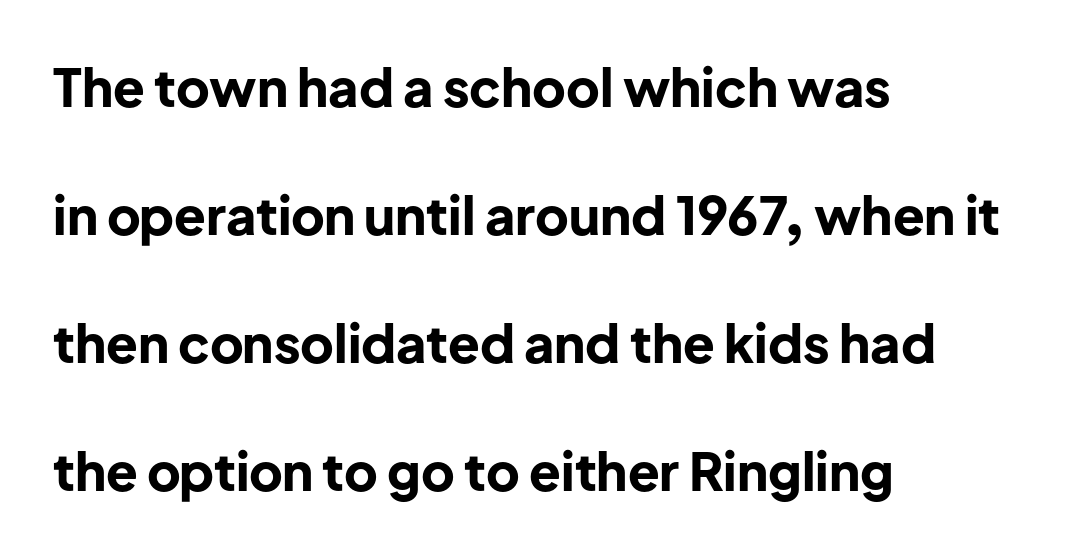
{"serif": "no", "italic": "no", "bold": "yes", "weight": "bold", "width": "normal", "stroke_contrast": "low", "x_height": "medium", "monospaced": "no", "underline": "no", "align": "left", "line_spacing": "loose", "line_spacing_ratio": 2.46, "letter_spacing": "normal", "letter_spacing_em": 0.0, "glyph_px": 52}
